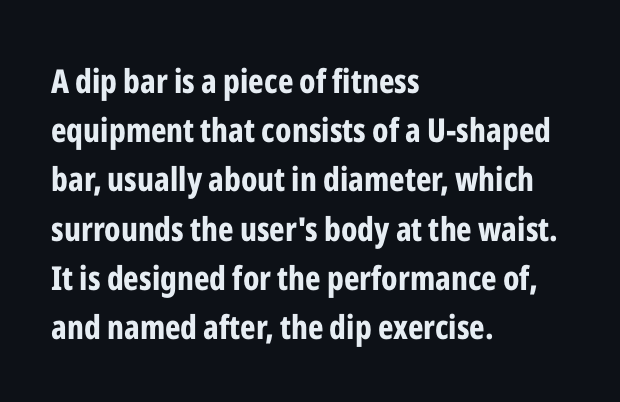
The image shows 33 px bold, condensed sans-serif type, upright; set left-aligned, normal line spacing (1.49x), normal letter spacing, not underlined; low stroke contrast and a medium x-height.
